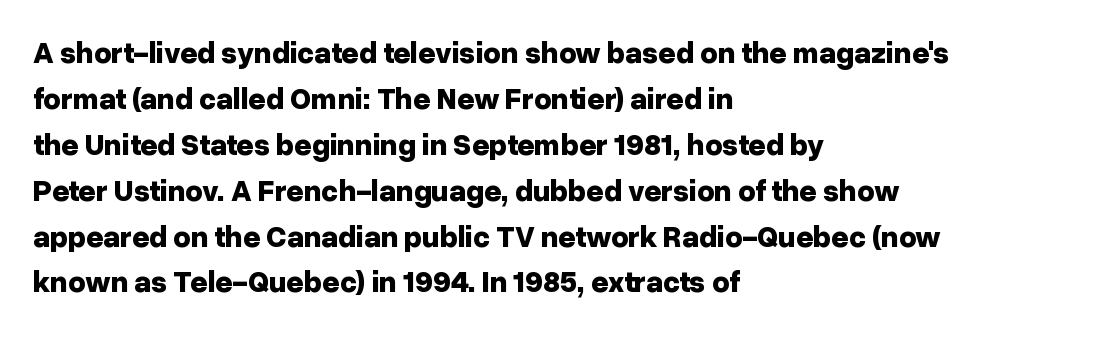
Q: Is the text bold? A: Yes.
Q: Is the text italic (slanted)? A: No, it is upright.
Q: Is the typeface a serif or a sans-serif typeface? A: Sans-serif.
Q: Is the text underlined? A: No.
Q: How is the paragraph aligned? A: Left-aligned.
Q: Is the spacing between letters normal or unusually wide? A: Normal.
Q: Is the spacing between lines tight, normal or loose? A: Normal.
Q: Width (condensed, normal, or wide)? A: Normal.
Q: Stroke contrast? A: Low.
Q: x-height? A: Medium.
Q: Monospaced? A: No.
